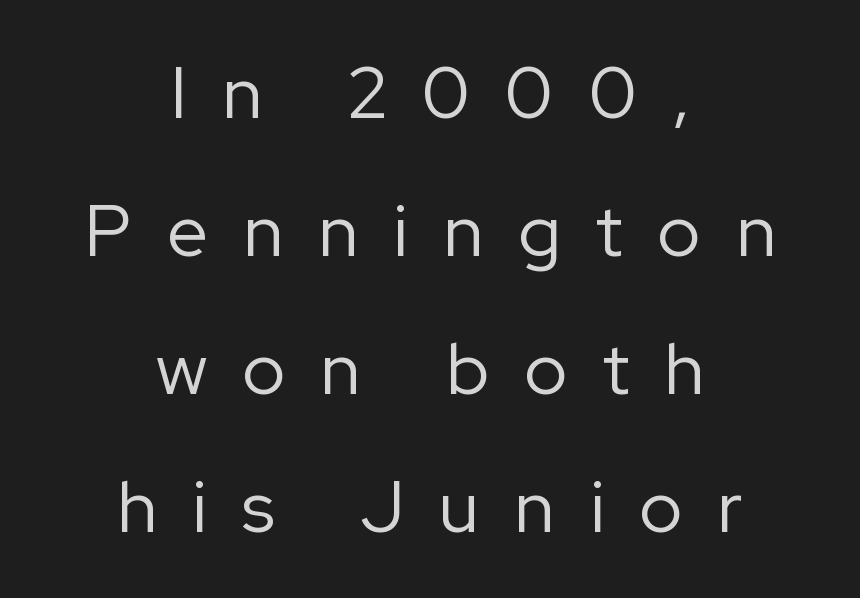
Q: Is the text bold? A: No.
Q: Is the text italic (slanted)? A: No, it is upright.
Q: Is the typeface a serif or a sans-serif typeface? A: Sans-serif.
Q: Is the text underlined? A: No.
Q: How is the paragraph aligned? A: Centered.
Q: Is the spacing between letters normal or unusually wide? A: Unusually wide.
Q: Width (condensed, normal, or wide)? A: Normal.
Q: Stroke contrast? A: Low.
Q: x-height? A: Medium.
Q: Monospaced? A: No.
